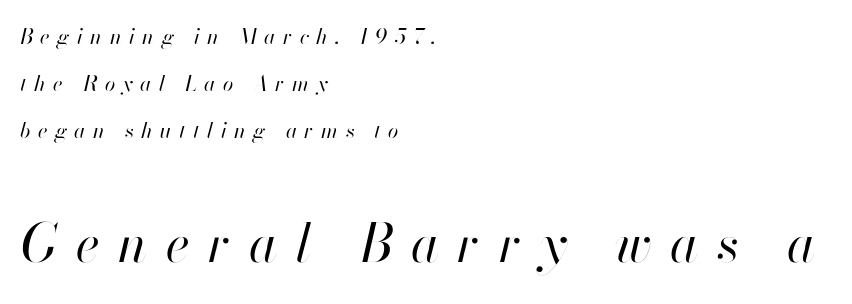
The image shows 52 px regular-weight type, italic (leaning right); set left-aligned, loose line spacing (2.25x), unusually wide letter spacing (+0.35 em), not underlined; the second (bottom) block is 2.48x larger; high stroke contrast and a small x-height.
